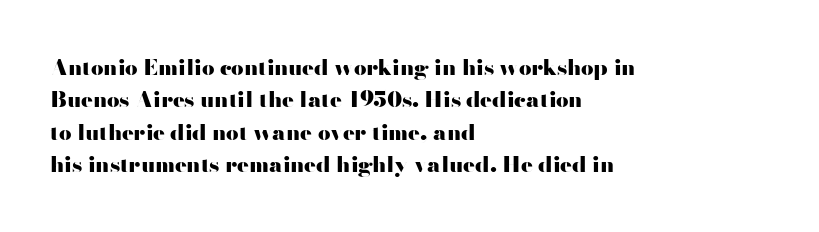
This block has exactly the height ordinary leading produces. A roman cut, with each character standing at attention. Typesetter's note: full bold, strokes at maximum text heaviness. The rendering anchors every line to the left-hand side.
